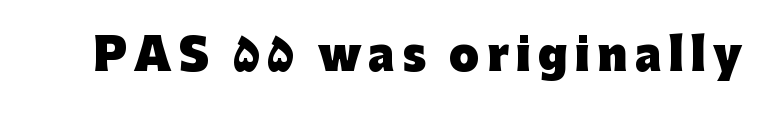
Q: Is the text bold? A: Yes.
Q: Is the text italic (slanted)? A: No, it is upright.
Q: Is the typeface a serif or a sans-serif typeface? A: Sans-serif.
Q: Is the text underlined? A: No.
Q: Width (condensed, normal, or wide)? A: Normal.
Q: Stroke contrast? A: Low.
Q: x-height? A: Medium.
Q: Monospaced? A: No.
